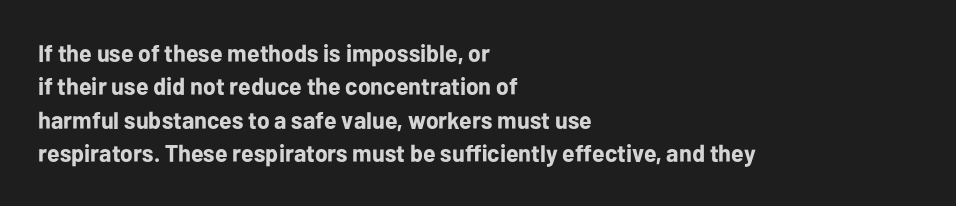
You can tell it's not italic because the verticals are truly vertical. Descender tails drop into unmarked territory. Baseline-to-baseline distance is the conventional proportion of letter height. Nobody touched the tracking dial on this one. Thick stems and heavy bowls — unmistakably bold. One-word summary of the alignment: left.
